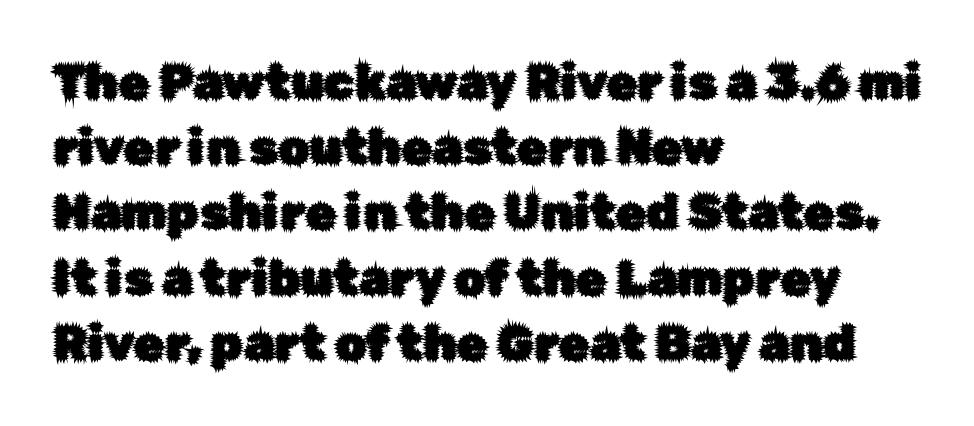
The lines are quadded left. Just letters on the line, the space beneath them empty. The characters display no serif detailing; their extremities are plain. Ordinary non-slanted type is in use.
